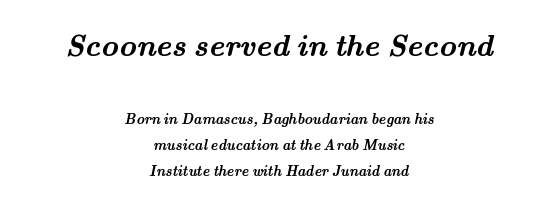
Q: Is the text bold? A: Yes.
Q: Is the typeface a serif or a sans-serif typeface? A: Serif.
Q: Is the text underlined? A: No.
Q: How is the paragraph aligned? A: Centered.
Q: Is the spacing between letters normal or unusually wide? A: Normal.
Q: Which block of text is set in a larger size, the first (top) or the second (bottom)? A: The first (top) one.
Q: Width (condensed, normal, or wide)? A: Wide.
Q: Stroke contrast? A: Medium.
Q: x-height? A: Small.
Q: Monospaced? A: No.
